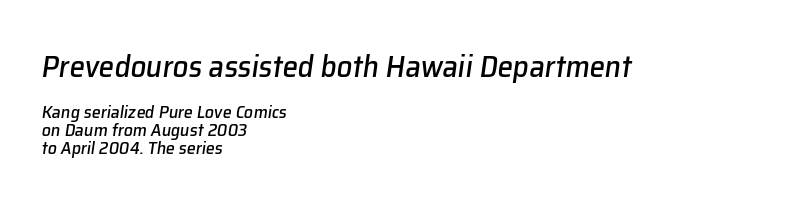
Typesetter's note — upper block bumped up in size, lower block left smaller. A typesetter would call this proportional, since set widths differ per character. This sample uses plain, unmodified letter spacing. In terms of posture, this sample is oblique. These lines huddle together more closely than default settings would place them.
